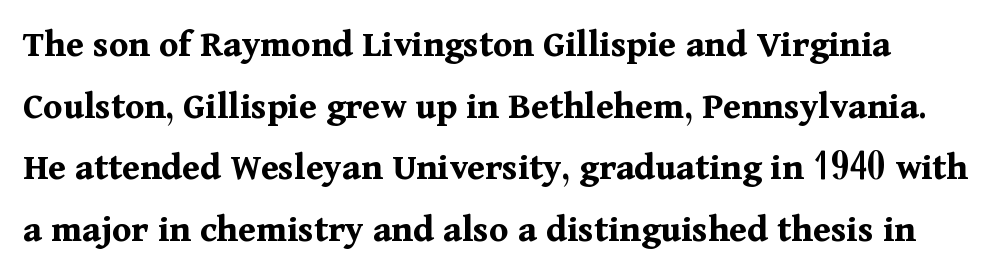
Varying glyph widths throughout — classic text-font behaviour. Font category for this specimen: serif. These words are printed bold, with thick strokes throughout. Vertical spacing — default. Posture: upright roman. The type is set solid horizontally, with unmodified tracking.
